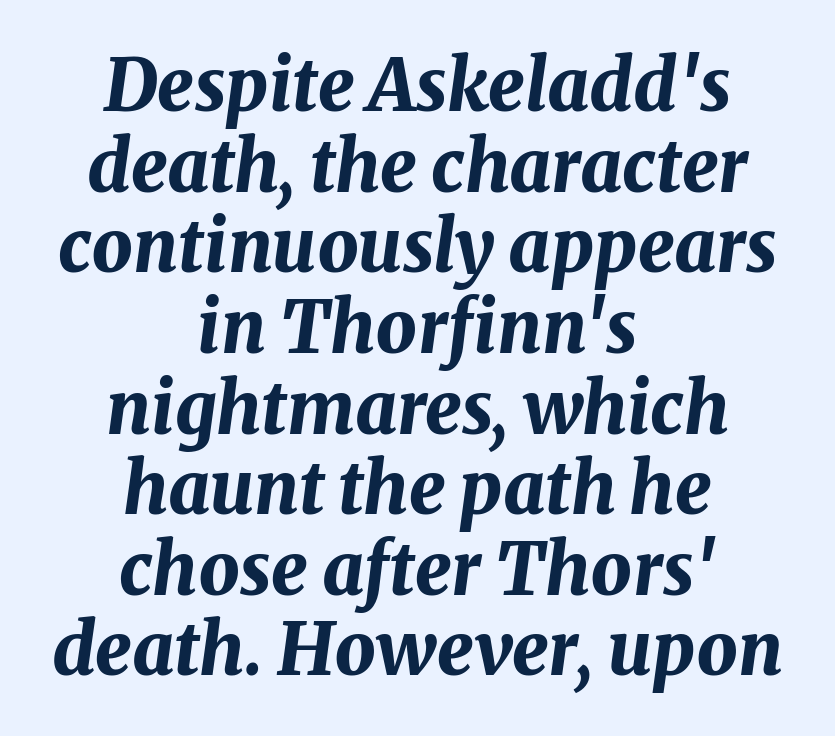
The image shows 72 px bold type, italic (leaning right); set centered, tight line spacing (1.12x), normal letter spacing, not underlined; medium stroke contrast and a medium x-height.
